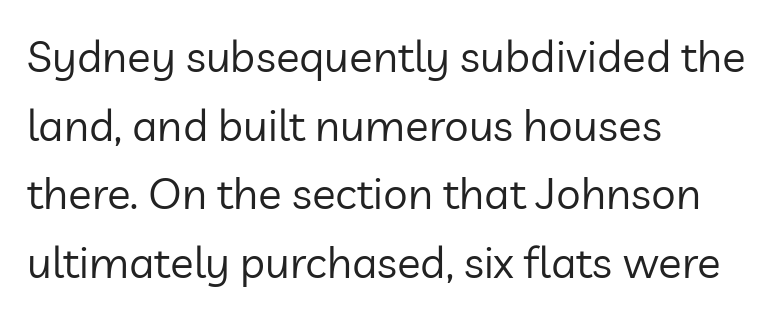
Q: Is the text bold? A: No.
Q: Is the text italic (slanted)? A: No, it is upright.
Q: Is the typeface a serif or a sans-serif typeface? A: Sans-serif.
Q: Is the text underlined? A: No.
Q: How is the paragraph aligned? A: Left-aligned.
Q: Is the spacing between letters normal or unusually wide? A: Normal.
Q: Is the spacing between lines tight, normal or loose? A: Normal.
Q: Width (condensed, normal, or wide)? A: Normal.
Q: Stroke contrast? A: Low.
Q: x-height? A: Medium.
Q: Monospaced? A: No.
